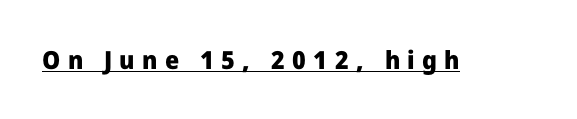
{"italic": "no", "bold": "yes", "underline": "yes", "letter_spacing": "wide", "letter_spacing_em": 0.29, "glyph_px": 25}
